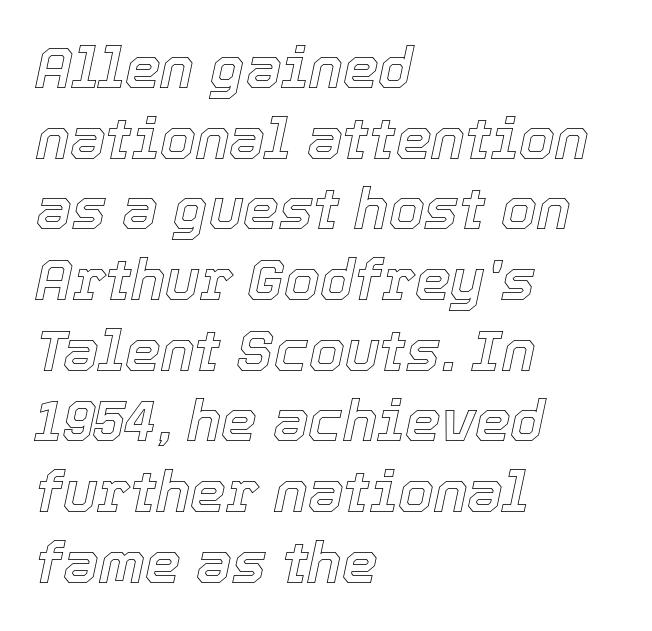
The letterforms sit shoulder to shoulder at normal distance. Check the space under the baseline: it is left empty. This rendering uses left alignment, leaving the right contour irregular. The text carries the slant typical of an italic or oblique font. Proportional: the letters do not fall into vertical columns.
